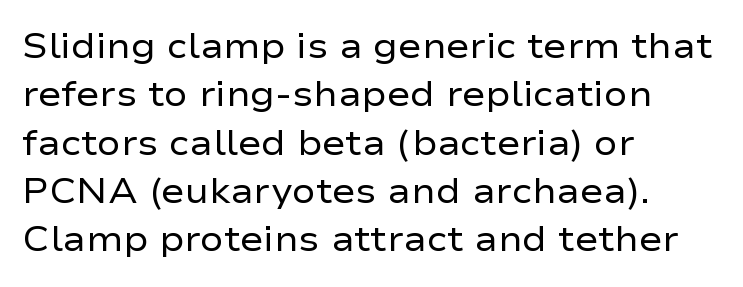
Q: Is the text bold? A: No.
Q: Is the text italic (slanted)? A: No, it is upright.
Q: Is the typeface a serif or a sans-serif typeface? A: Sans-serif.
Q: Is the text underlined? A: No.
Q: How is the paragraph aligned? A: Left-aligned.
Q: Is the spacing between letters normal or unusually wide? A: Normal.
Q: Is the spacing between lines tight, normal or loose? A: Normal.
Q: Width (condensed, normal, or wide)? A: Wide.
Q: Stroke contrast? A: Low.
Q: x-height? A: Medium.
Q: Monospaced? A: No.
